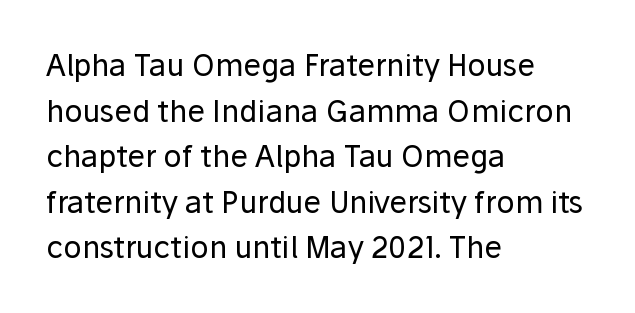
Character widths vary here, with narrow letters taking less room than wide ones. Check where the strokes stop: nothing finishes them off — pure sans. The type is set solid horizontally, with unmodified tracking. The font's upright variant was chosen for this text. Words float on clear page, feet unadorned.
